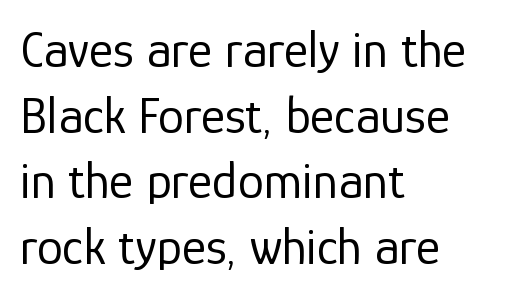
Q: Is the text bold? A: No.
Q: Is the text italic (slanted)? A: No, it is upright.
Q: Is the typeface a serif or a sans-serif typeface? A: Sans-serif.
Q: Is the text underlined? A: No.
Q: How is the paragraph aligned? A: Left-aligned.
Q: Is the spacing between letters normal or unusually wide? A: Normal.
Q: Is the spacing between lines tight, normal or loose? A: Normal.
Q: Width (condensed, normal, or wide)? A: Normal.
Q: Stroke contrast? A: Low.
Q: x-height? A: Medium.
Q: Monospaced? A: No.
